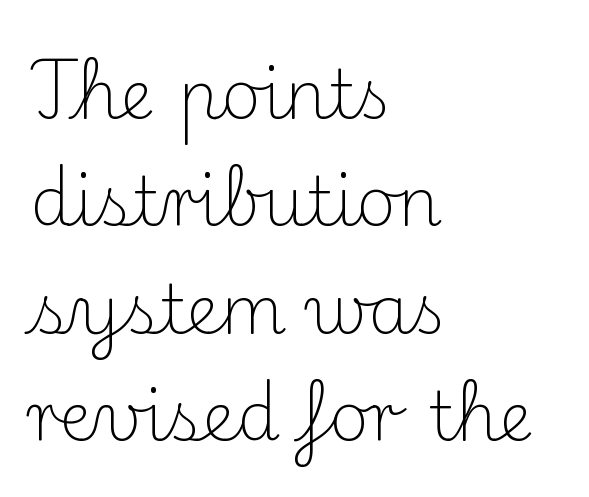
{"serif": "yes", "italic": "no", "bold": "no", "weight": "light", "width": "normal", "stroke_contrast": "medium", "x_height": "small", "monospaced": "no", "underline": "no", "align": "left", "line_spacing": "normal", "line_spacing_ratio": 1.58, "letter_spacing": "normal", "letter_spacing_em": 0.0, "glyph_px": 68}
